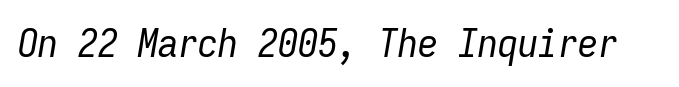
{"italic": "yes", "lean": "right", "slant_degrees": 9, "bold": "no", "weight": "regular", "width": "condensed", "stroke_contrast": "low", "x_height": "medium", "monospaced": "yes", "underline": "no", "letter_spacing": "normal", "letter_spacing_em": 0.0, "glyph_px": 40}
